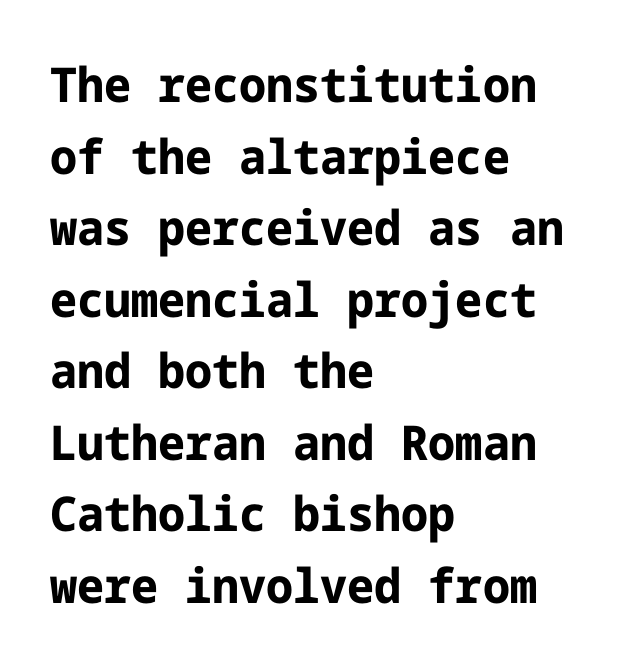
The glyphs are unaccompanied by any horizontal stroke below them. Caption: bold face, heavy strokes. The passage is arranged the way most books set body copy — flush left. The type is set solid horizontally, with unmodified tracking. One glance says typical: line gaps are just what's usual.
